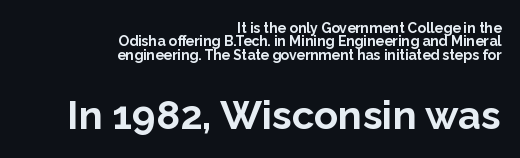
{"serif": "no", "italic": "no", "bold": "yes", "weight": "bold", "width": "normal", "stroke_contrast": "low", "x_height": "medium", "monospaced": "no", "underline": "no", "align": "right", "line_spacing": "tight", "line_spacing_ratio": 0.95, "letter_spacing": "normal", "letter_spacing_em": 0.0, "larger_block": "second", "size_ratio": 2.86, "glyph_px": 40}
